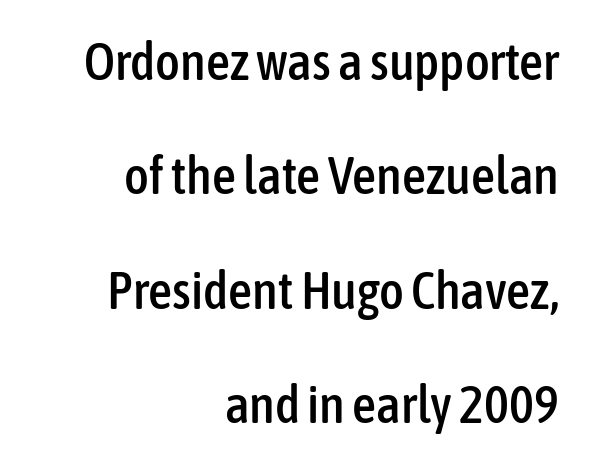
The image shows 53 px condensed sans-serif type, upright; set right-aligned, loose line spacing (2.16x), normal letter spacing, not underlined; low stroke contrast and a medium x-height.
